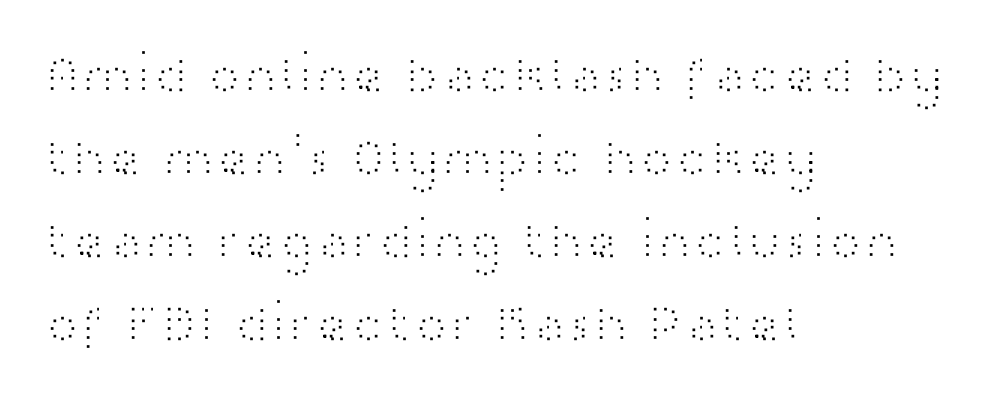
The image shows 54 px light, wide sans-serif type, upright; set left-aligned, normal line spacing (1.54x), normal letter spacing, not underlined; high stroke contrast and a medium x-height.
